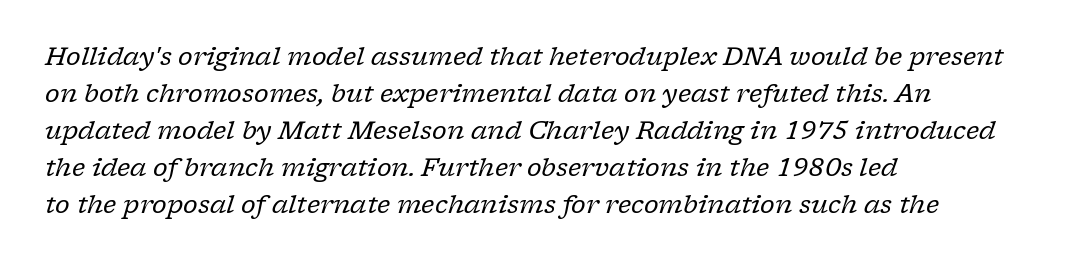
Q: Is the text bold? A: No.
Q: Is the text italic (slanted)? A: Yes, it leans right by about 17 degrees.
Q: Is the text underlined? A: No.
Q: How is the paragraph aligned? A: Left-aligned.
Q: Is the spacing between letters normal or unusually wide? A: Normal.
Q: Is the spacing between lines tight, normal or loose? A: Normal.
